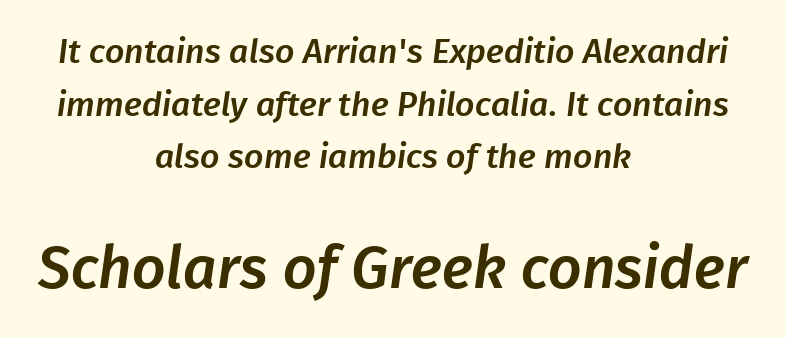
Check the space under the baseline: it is left empty. Short note: letters normally spaced. Vertically, the passage feels balanced, rows spaced as you'd expect. Think of a printed novel: that variable character pitch is what you see here. Larger block? The one below; the one above is distinctly smaller. Each line is balanced around a shared central axis.
